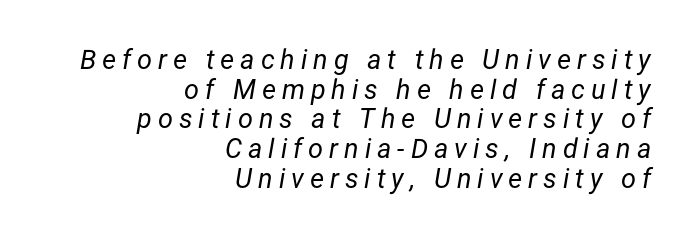
Q: Is the text bold? A: No.
Q: Is the text italic (slanted)? A: Yes, it leans right by about 12 degrees.
Q: Is the text underlined? A: No.
Q: How is the paragraph aligned? A: Right-aligned.
Q: Is the spacing between letters normal or unusually wide? A: Unusually wide.
Q: Is the spacing between lines tight, normal or loose? A: Tight.
